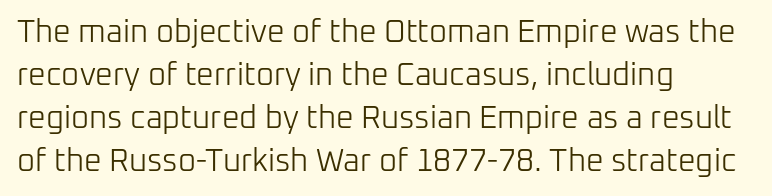
Q: Is the text bold? A: No.
Q: Is the text italic (slanted)? A: No, it is upright.
Q: Is the typeface a serif or a sans-serif typeface? A: Sans-serif.
Q: Is the text underlined? A: No.
Q: How is the paragraph aligned? A: Left-aligned.
Q: Is the spacing between letters normal or unusually wide? A: Normal.
Q: Is the spacing between lines tight, normal or loose? A: Normal.
Q: Width (condensed, normal, or wide)? A: Normal.
Q: Stroke contrast? A: Low.
Q: x-height? A: Medium.
Q: Monospaced? A: No.
